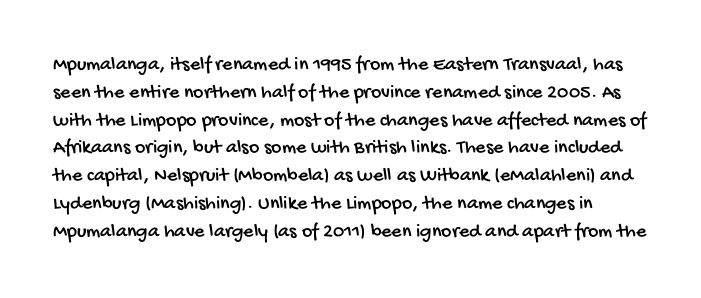
The image shows 20 px text type; set normal line spacing (1.39x), normal letter spacing, not underlined.
